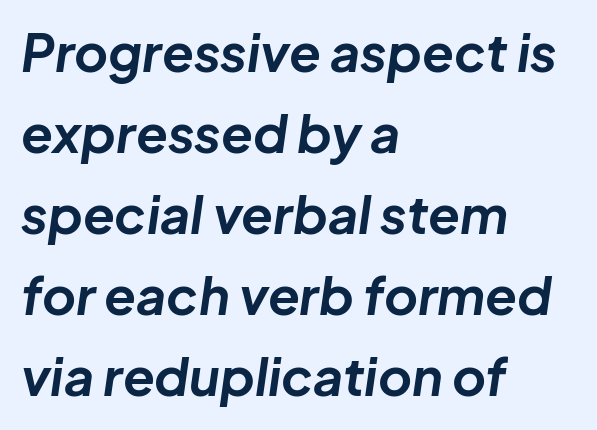
{"italic": "yes", "lean": "right", "slant_degrees": 8, "bold": "yes", "weight": "bold", "width": "normal", "stroke_contrast": "low", "x_height": "medium", "monospaced": "no", "underline": "no", "align": "left", "line_spacing": "normal", "line_spacing_ratio": 1.56, "letter_spacing": "normal", "letter_spacing_em": 0.0, "glyph_px": 52}
